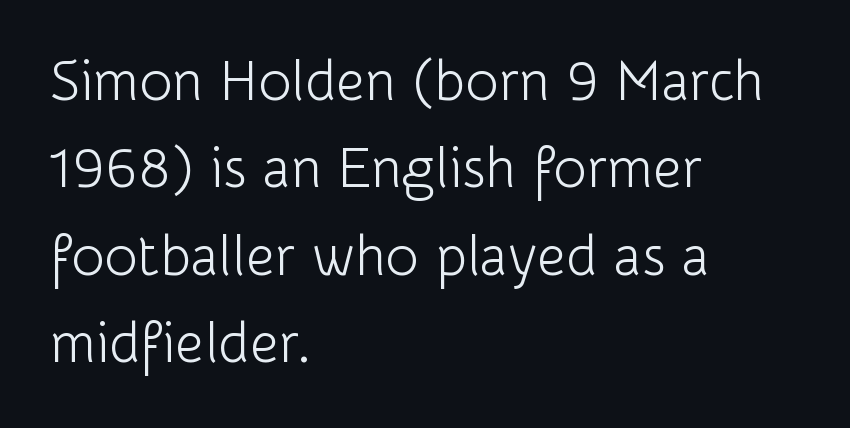
{"serif": "no", "italic": "no", "bold": "no", "weight": "light", "width": "normal", "stroke_contrast": "low", "x_height": "medium", "monospaced": "no", "underline": "no", "align": "left", "line_spacing": "normal", "line_spacing_ratio": 1.56, "letter_spacing": "normal", "letter_spacing_em": 0.0, "glyph_px": 56}
